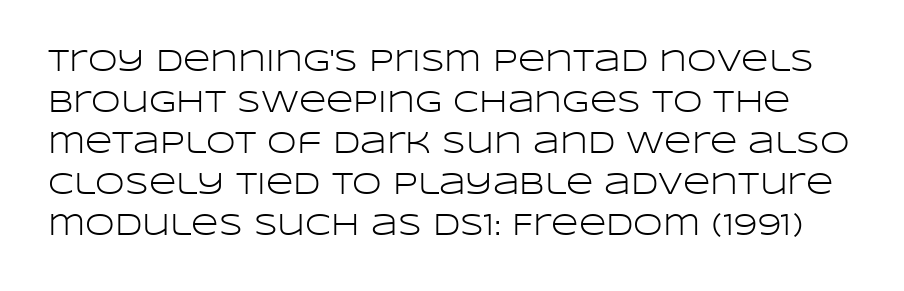
Q: Is the text bold? A: No.
Q: Is the text italic (slanted)? A: No, it is upright.
Q: Is the typeface a serif or a sans-serif typeface? A: Sans-serif.
Q: Is the text underlined? A: No.
Q: Is the spacing between letters normal or unusually wide? A: Normal.
Q: Is the spacing between lines tight, normal or loose? A: Normal.
Q: Width (condensed, normal, or wide)? A: Wide.
Q: Stroke contrast? A: Low.
Q: x-height? A: Large.
Q: Monospaced? A: No.
